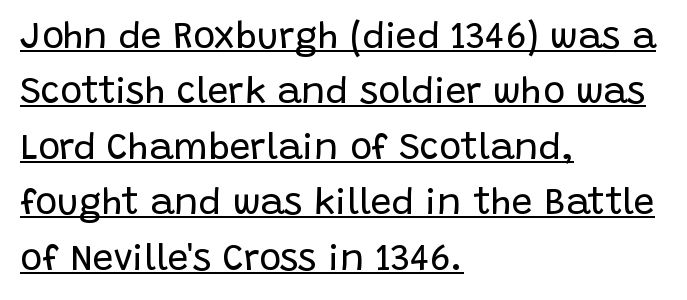
Q: Is the text bold? A: No.
Q: Is the text italic (slanted)? A: No, it is upright.
Q: Is the typeface a serif or a sans-serif typeface? A: Sans-serif.
Q: Is the text underlined? A: Yes.
Q: How is the paragraph aligned? A: Left-aligned.
Q: Is the spacing between letters normal or unusually wide? A: Normal.
Q: Is the spacing between lines tight, normal or loose? A: Normal.
Q: Width (condensed, normal, or wide)? A: Normal.
Q: Stroke contrast? A: Low.
Q: x-height? A: Large.
Q: Monospaced? A: No.
